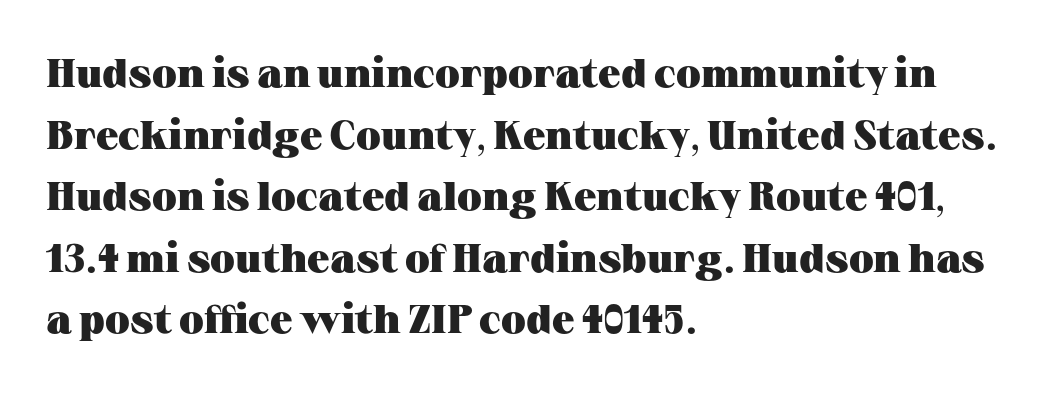
The image shows 40 px heavy, wide serif type, upright; set left-aligned, normal line spacing (1.54x), normal letter spacing, not underlined; medium stroke contrast and a medium x-height.
